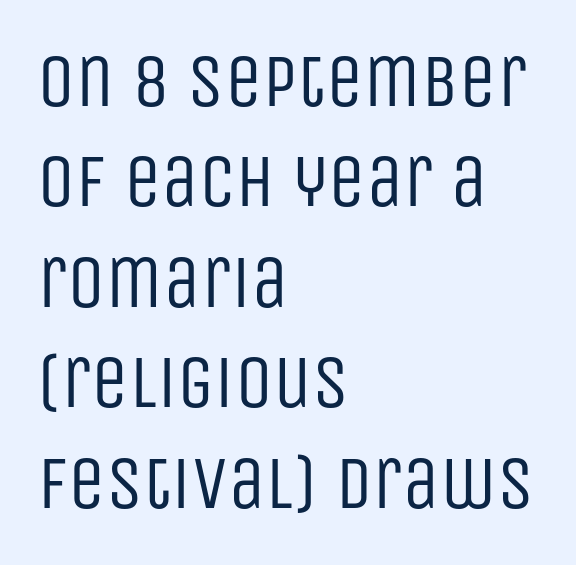
The image shows 75 px regular-weight, condensed sans-serif type, upright; set left-aligned, normal line spacing (1.34x), normal letter spacing, not underlined; low stroke contrast and a large x-height.
